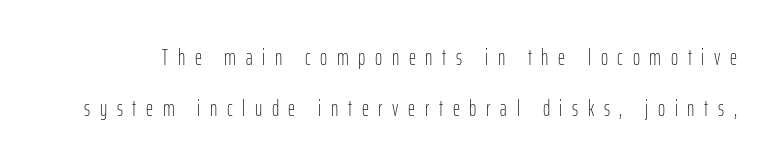
The image shows 22 px text type, upright; set loose line spacing (2.32x), unusually wide letter spacing (+0.44 em), not underlined.
